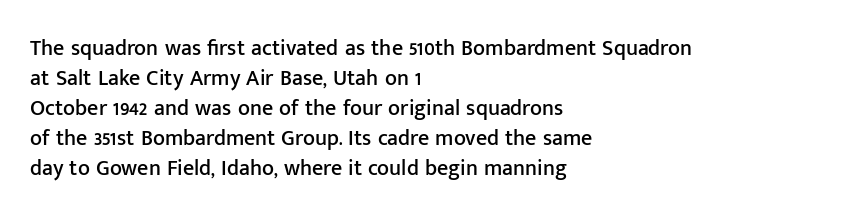
{"italic": "no", "underline": "no", "align": "left", "line_spacing": "normal", "line_spacing_ratio": 1.36, "letter_spacing": "normal", "letter_spacing_em": 0.0, "glyph_px": 22}
